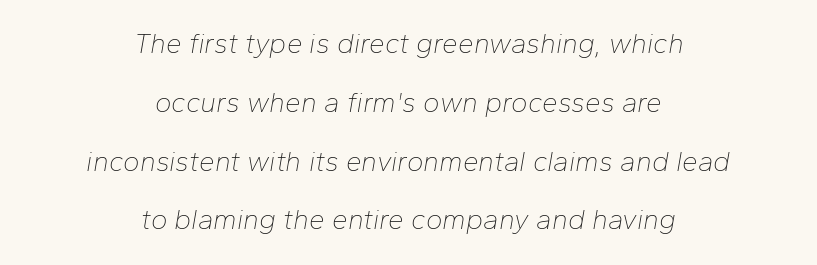
The image shows 28 px thin type, italic (leaning right); set centered, loose line spacing (2.1x), normal letter spacing, not underlined; low stroke contrast and a medium x-height.
